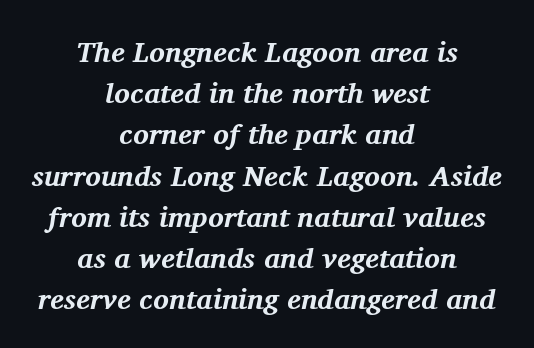
The image shows 29 px bold serif type, italic (leaning right); set centered, normal line spacing (1.42x), normal letter spacing, not underlined; medium stroke contrast and a medium x-height.
